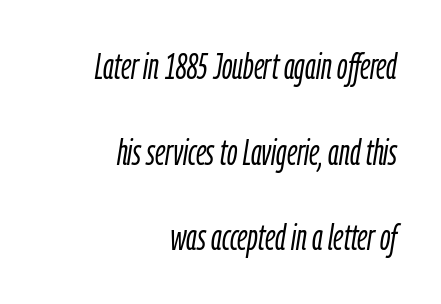
{"italic": "yes", "lean": "right", "slant_degrees": 9, "bold": "no", "weight": "light", "width": "condensed", "stroke_contrast": "low", "x_height": "medium", "monospaced": "no", "underline": "no", "align": "right", "line_spacing": "loose", "line_spacing_ratio": 2.38, "letter_spacing": "normal", "letter_spacing_em": 0.0, "glyph_px": 36}
